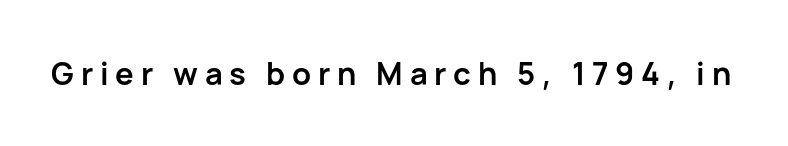
Q: Is the text bold? A: Yes.
Q: Is the text italic (slanted)? A: No, it is upright.
Q: Is the typeface a serif or a sans-serif typeface? A: Sans-serif.
Q: Is the text underlined? A: No.
Q: Is the spacing between letters normal or unusually wide? A: Unusually wide.
Q: Width (condensed, normal, or wide)? A: Normal.
Q: Stroke contrast? A: Low.
Q: x-height? A: Medium.
Q: Monospaced? A: No.
